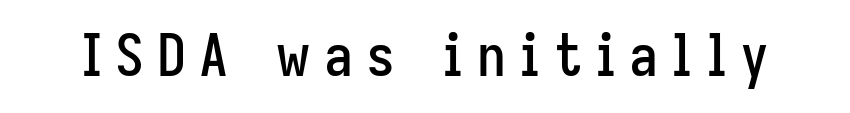
{"serif": "no", "italic": "no", "width": "condensed", "stroke_contrast": "low", "x_height": "medium", "monospaced": "no", "underline": "no", "letter_spacing": "wide", "letter_spacing_em": 0.22, "glyph_px": 58}
